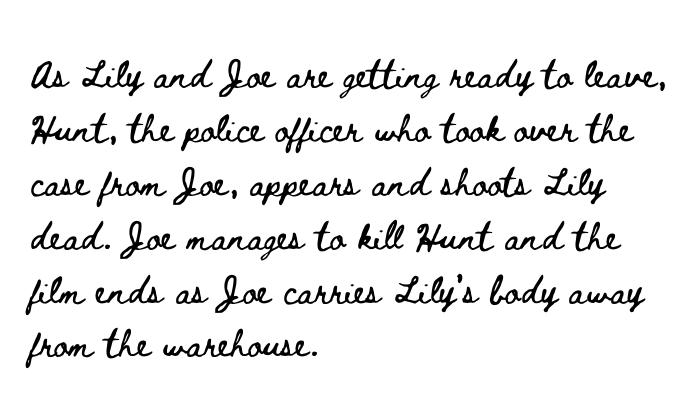
Q: Is the text italic (slanted)? A: Yes.
Q: Is the text underlined? A: No.
Q: How is the paragraph aligned? A: Left-aligned.
Q: Is the spacing between letters normal or unusually wide? A: Normal.
Q: Is the spacing between lines tight, normal or loose? A: Normal.
Q: Width (condensed, normal, or wide)? A: Wide.
Q: Stroke contrast? A: Low.
Q: x-height? A: Small.
Q: Monospaced? A: No.
